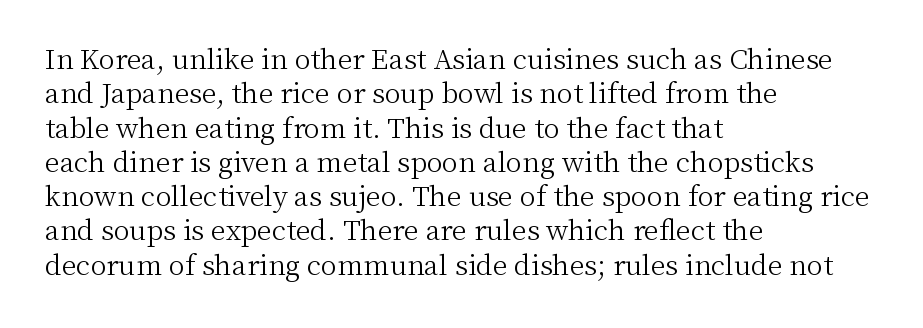
The letterforms sit at book weight or below. Honestly, the letter spacing is just normal — you wouldn't notice it. The type sits square on the baseline with zero lean. Unmarked baselines from the first word to the last. The text block is weighted toward the left margin, trailing off unevenly rightward. The designer left line spacing at the default.
